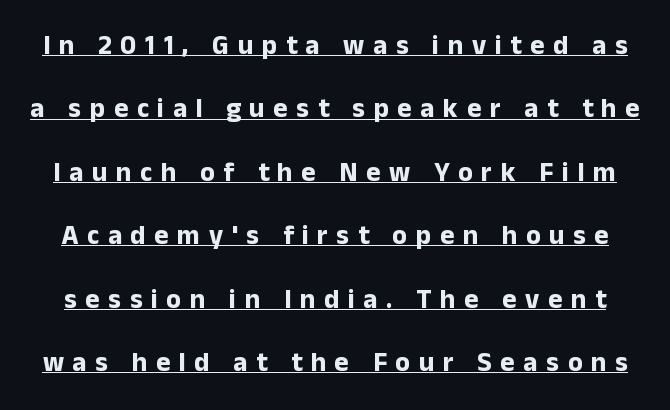
Q: Is the text bold? A: Yes.
Q: Is the text italic (slanted)? A: No, it is upright.
Q: Is the text underlined? A: Yes.
Q: Is the spacing between letters normal or unusually wide? A: Unusually wide.
Q: Is the spacing between lines tight, normal or loose? A: Loose.
